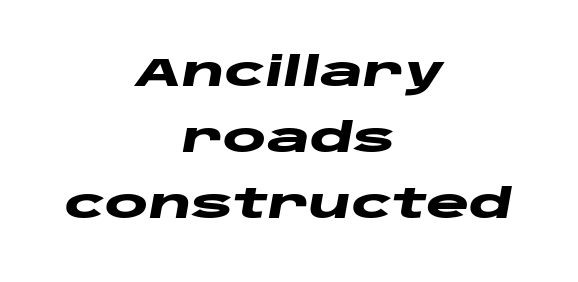
{"italic": "yes", "lean": "right", "slant_degrees": 10, "bold": "yes", "weight": "heavy", "width": "wide", "stroke_contrast": "low", "x_height": "large", "monospaced": "no", "underline": "no", "align": "center", "line_spacing": "normal", "line_spacing_ratio": 1.61, "letter_spacing": "normal", "letter_spacing_em": 0.0, "glyph_px": 41}
